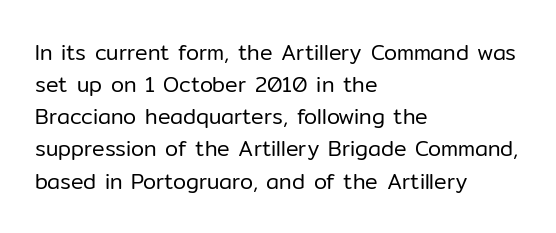
Q: Is the text bold? A: No.
Q: Is the text italic (slanted)? A: No, it is upright.
Q: Is the text underlined? A: No.
Q: How is the paragraph aligned? A: Left-aligned.
Q: Is the spacing between letters normal or unusually wide? A: Normal.
Q: Is the spacing between lines tight, normal or loose? A: Normal.
